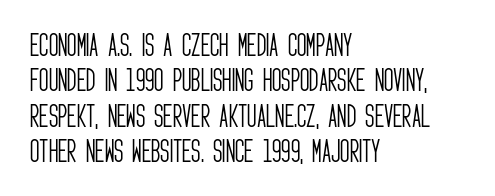
Q: Is the text bold? A: No.
Q: Is the text italic (slanted)? A: No, it is upright.
Q: Is the text underlined? A: No.
Q: How is the paragraph aligned? A: Left-aligned.
Q: Is the spacing between letters normal or unusually wide? A: Normal.
Q: Is the spacing between lines tight, normal or loose? A: Normal.
